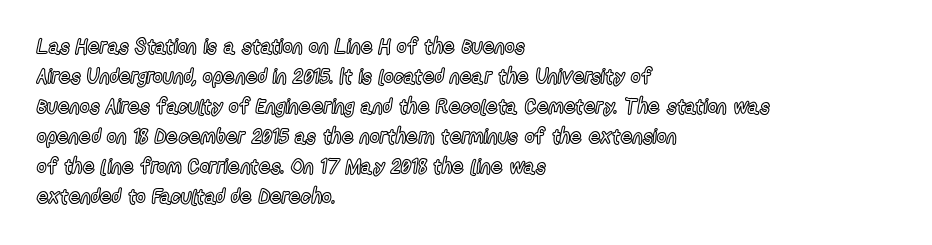
Q: Is the text italic (slanted)? A: Yes.
Q: Is the text underlined? A: No.
Q: How is the paragraph aligned? A: Left-aligned.
Q: Is the spacing between letters normal or unusually wide? A: Normal.
Q: Is the spacing between lines tight, normal or loose? A: Normal.
